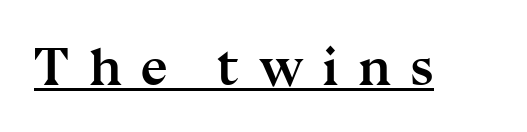
The image shows 54 px semibold serif type, upright; set unusually wide letter spacing (+0.35 em), underlined; medium stroke contrast and a medium x-height.
